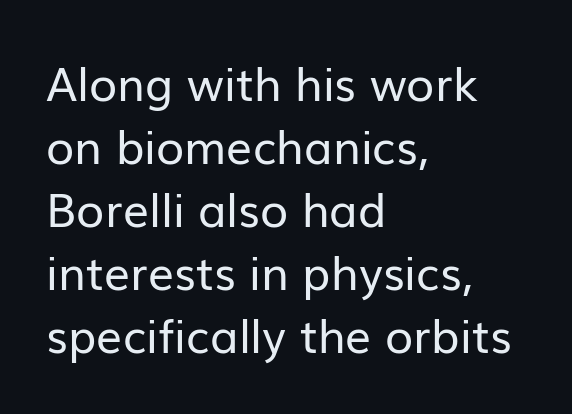
Q: Is the text bold? A: No.
Q: Is the text italic (slanted)? A: No, it is upright.
Q: Is the typeface a serif or a sans-serif typeface? A: Sans-serif.
Q: Is the text underlined? A: No.
Q: How is the paragraph aligned? A: Left-aligned.
Q: Is the spacing between letters normal or unusually wide? A: Normal.
Q: Is the spacing between lines tight, normal or loose? A: Normal.
Q: Width (condensed, normal, or wide)? A: Normal.
Q: Stroke contrast? A: Low.
Q: x-height? A: Medium.
Q: Monospaced? A: No.
